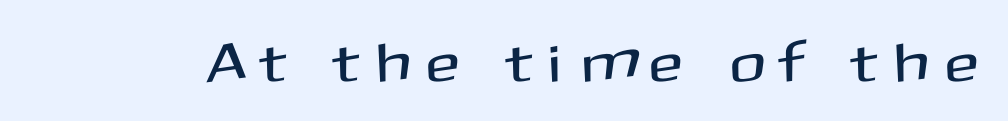
The image shows 55 px sans-serif type, upright; set unusually wide letter spacing (+0.35 em), not underlined; medium stroke contrast and a medium x-height.
